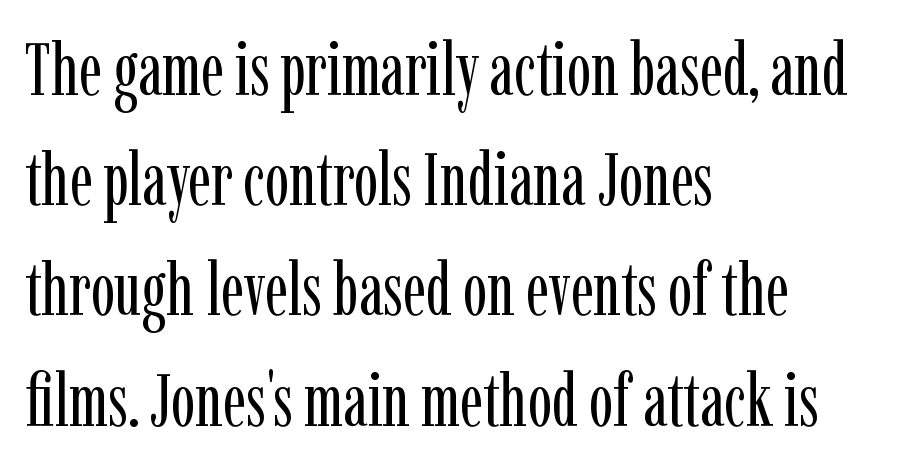
A clean baseline with only descenders dipping below it. Students, observe: this is what conventionally led text looks like. Weight: not bold — regular or lighter. The lines in this sample share a left origin and differ only in where they stop. Italic: no, the glyphs are upright roman.
